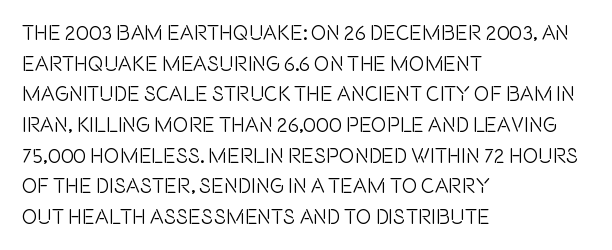
The image shows 21 px text type, upright; set left-aligned, normal line spacing (1.46x), normal letter spacing, not underlined.
